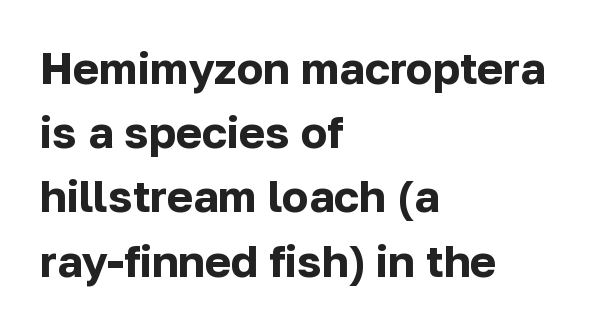
These lines carry a lot of weight — the face is fully bold. These lines sit exactly where default settings would place them. Type without underlining. This is roman type, the default non-slanted kind. Nothing sits at the stroke ends, so this counts as sans-serif. Line beginnings align vertically; line endings do not.
